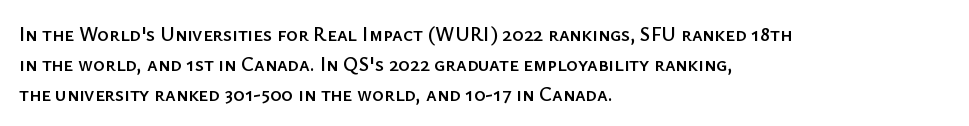
The image shows 20 px text type, upright; set left-aligned, normal line spacing (1.49x), normal letter spacing, not underlined.
